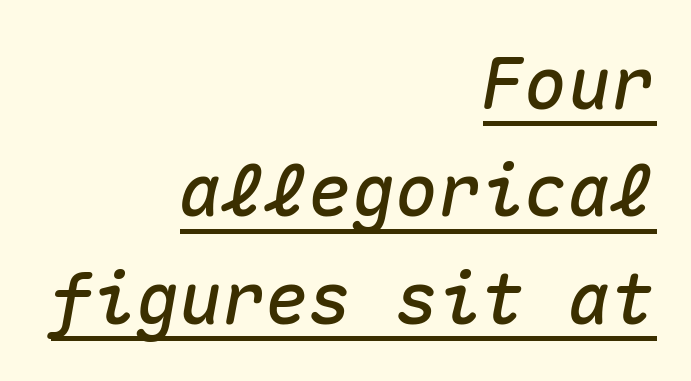
The image shows 72 px text type, italic (leaning right), monospaced; set right-aligned, normal line spacing (1.49x), normal letter spacing, underlined; medium stroke contrast and a medium x-height.
